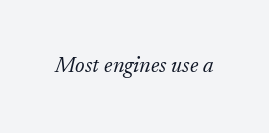
The image shows 22 px text type, italic (leaning right); set normal letter spacing, not underlined.
